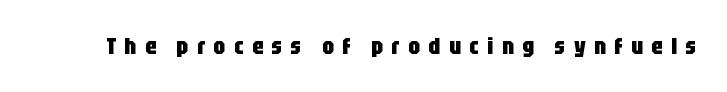
The image shows 23 px bold type, upright; set unusually wide letter spacing (+0.37 em), not underlined.
